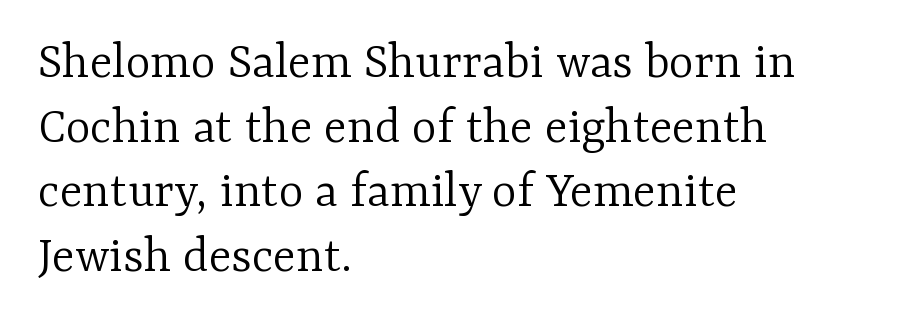
The image shows 53 px light serif type, upright; set left-aligned, line spacing 1.22x, normal letter spacing, not underlined; low stroke contrast and a medium x-height.
